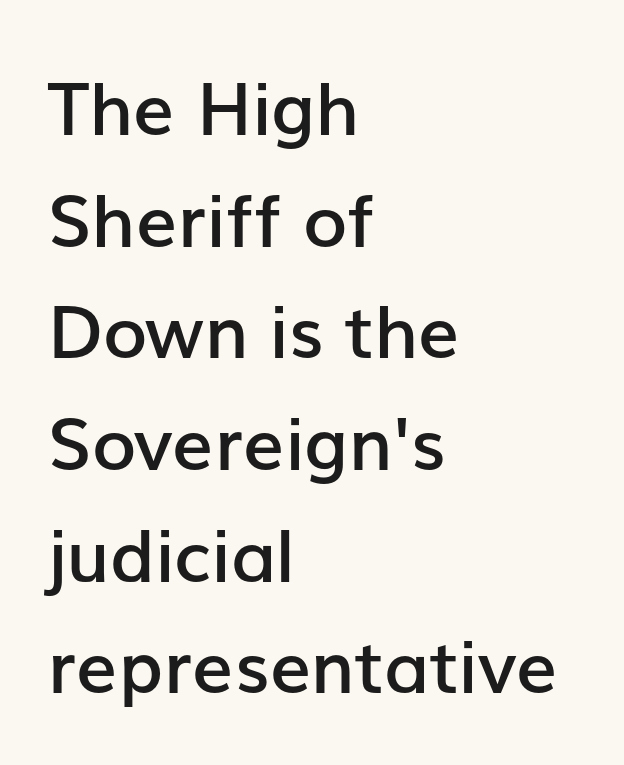
Is this a fixed-width face? No — the glyphs have proportional, varying widths. Reading down the block, your eye returns to a fixed left position each line. Weight check: semibold — heavier than regular, not quite bold. Quick note: interline space is typical. The face used here is rendered with its standard letterfit. Each row of text sits above clean, open space.
